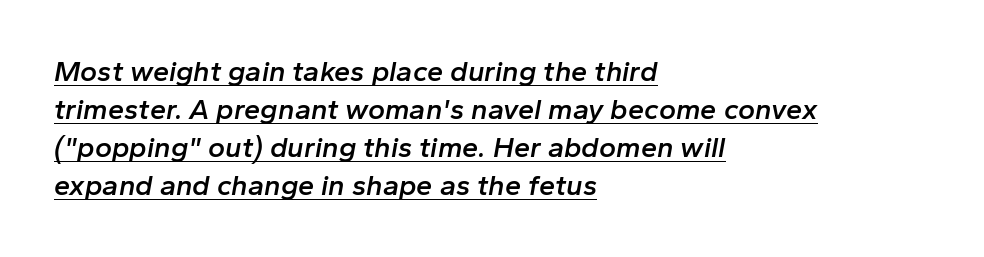
The image shows 29 px semibold type, italic (leaning right); set left-aligned, normal line spacing (1.31x), normal letter spacing, underlined; low stroke contrast and a medium x-height.
